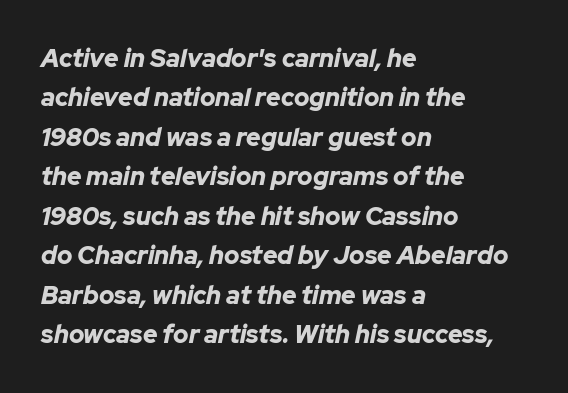
Q: Is the text bold? A: Yes.
Q: Is the text italic (slanted)? A: Yes, it leans right by about 12 degrees.
Q: Is the text underlined? A: No.
Q: How is the paragraph aligned? A: Left-aligned.
Q: Is the spacing between letters normal or unusually wide? A: Normal.
Q: Is the spacing between lines tight, normal or loose? A: Normal.
